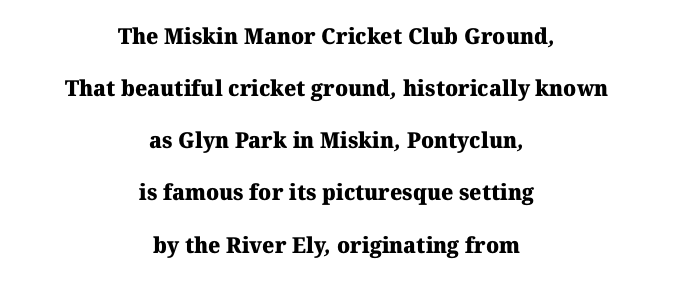
Successive baselines arrive slowly, with a big drop between each. The passage shown is not underscored anywhere. The text block is weighted toward neither margin, spreading evenly from the middle. What stands out about the letter spacing? Nothing — it is the standard amount. Strong, thick strokes mark this as bold type.
